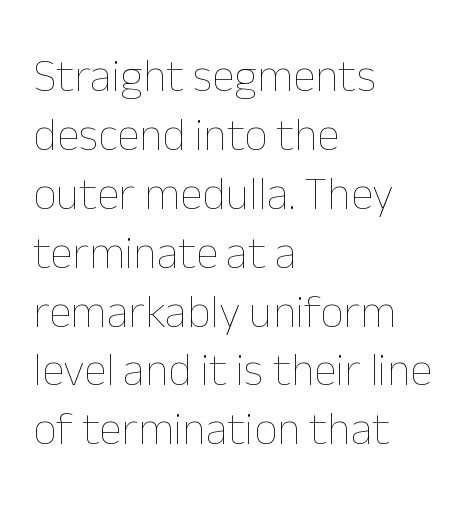
The area under the type is left untouched. Summary of vertical rhythm: regular, with standard interline spacing. Nobody touched the tracking dial on this one. Proportional: the letters do not fall into vertical columns. No extra ink here — the face is not bold.
